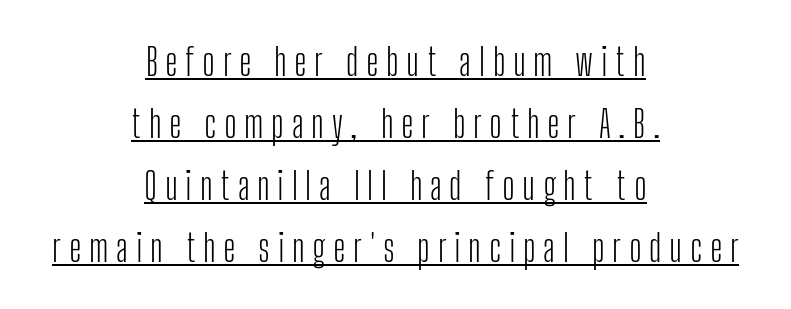
Q: Is the text bold? A: No.
Q: Is the text italic (slanted)? A: No, it is upright.
Q: Is the typeface a serif or a sans-serif typeface? A: Sans-serif.
Q: Is the text underlined? A: Yes.
Q: How is the paragraph aligned? A: Centered.
Q: Is the spacing between letters normal or unusually wide? A: Unusually wide.
Q: Is the spacing between lines tight, normal or loose? A: Normal.
Q: Width (condensed, normal, or wide)? A: Condensed.
Q: Stroke contrast? A: Low.
Q: x-height? A: Medium.
Q: Monospaced? A: No.
